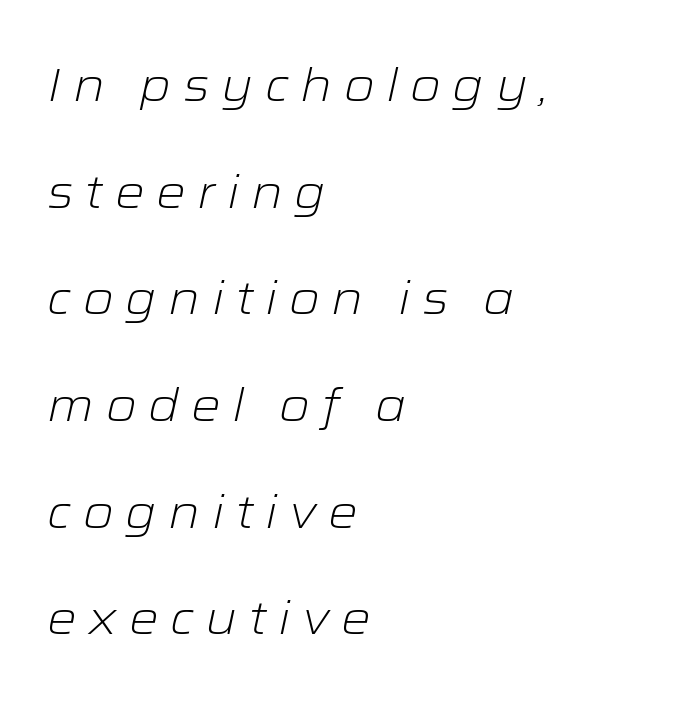
Q: Is the text bold? A: No.
Q: Is the text italic (slanted)? A: Yes, it leans right by about 12 degrees.
Q: Is the text underlined? A: No.
Q: How is the paragraph aligned? A: Left-aligned.
Q: Is the spacing between letters normal or unusually wide? A: Unusually wide.
Q: Is the spacing between lines tight, normal or loose? A: Loose.
Q: Width (condensed, normal, or wide)? A: Wide.
Q: Stroke contrast? A: Low.
Q: x-height? A: Medium.
Q: Monospaced? A: No.
